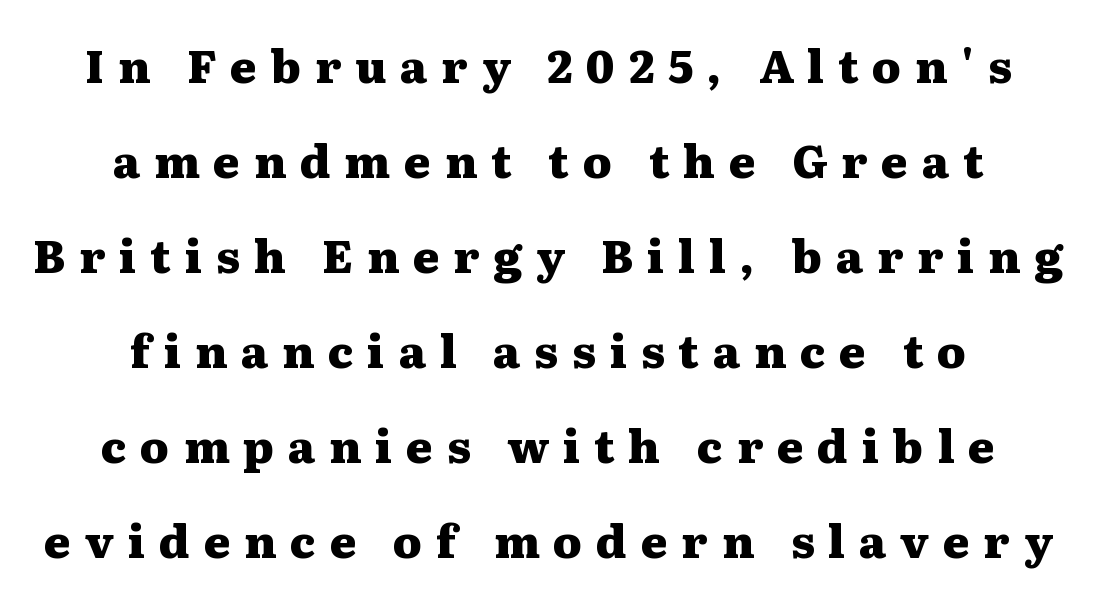
The characters display serif detailing at their extremities. Words appear elongated and porous because spacing is wide. Teacher's note: observe the equal gaps on both sides — that is centered alignment. This block would shrink considerably if given ordinary leading; it's expanded now. Tall strokes in this sample are plumb rather than angled. Character widths vary here, with narrow letters taking less room than wide ones.
